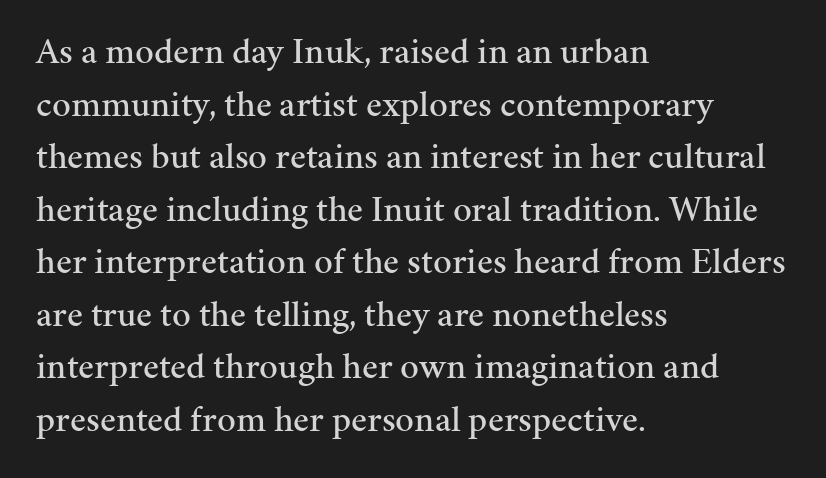
{"serif": "yes", "italic": "no", "width": "normal", "stroke_contrast": "medium", "x_height": "medium", "monospaced": "no", "underline": "no", "align": "left", "line_spacing": "normal", "line_spacing_ratio": 1.42, "letter_spacing": "normal", "letter_spacing_em": 0.0, "glyph_px": 37}
